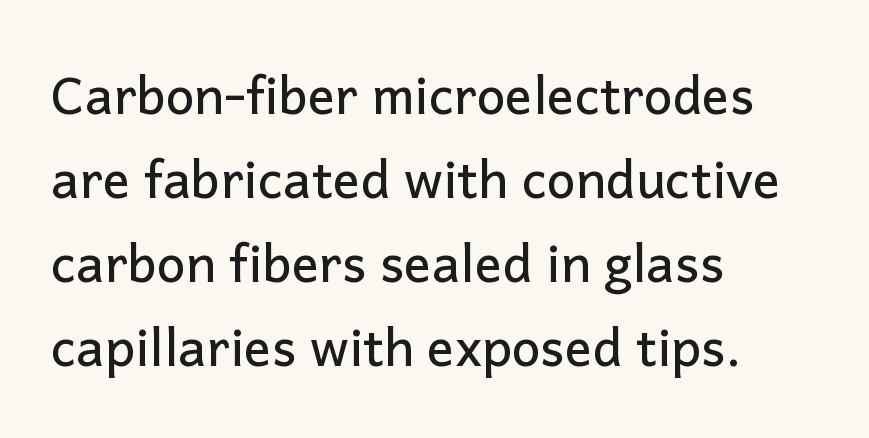
{"serif": "no", "italic": "no", "width": "normal", "stroke_contrast": "low", "x_height": "medium", "monospaced": "no", "underline": "no", "align": "left", "line_spacing": "normal", "line_spacing_ratio": 1.65, "letter_spacing": "normal", "letter_spacing_em": 0.0, "glyph_px": 51}
